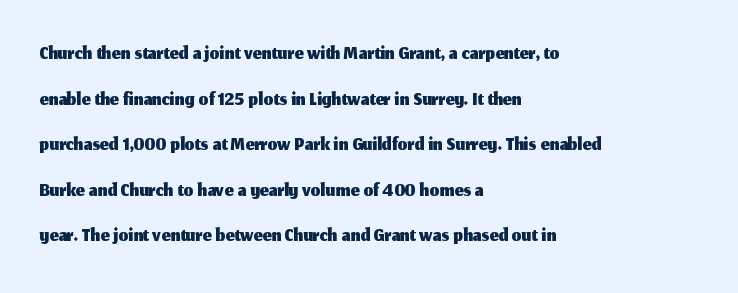
Q: Is the text italic (slanted)? A: No, it is upright.
Q: Is the typeface a serif or a sans-serif typeface? A: Sans-serif.
Q: Is the text underlined? A: No.
Q: How is the paragraph aligned? A: Left-aligned.
Q: Is the spacing between letters normal or unusually wide? A: Normal.
Q: Is the spacing between lines tight, normal or loose? A: Normal.
Q: Width (condensed, normal, or wide)? A: Normal.
Q: Stroke contrast? A: Medium.
Q: x-height? A: Medium.
Q: Monospaced? A: No.
